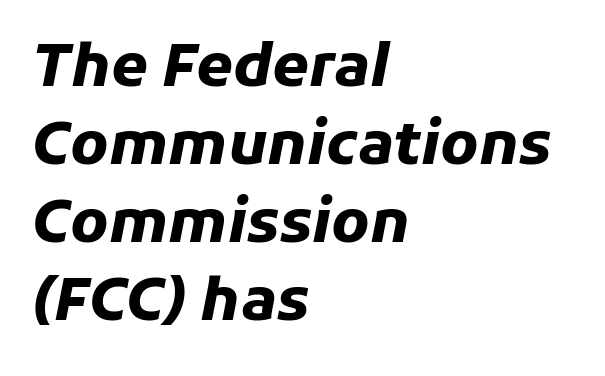
Set as a true bold cut, around the 700 mark. The rag falls on the right side of this text block. Quick note: underline off. A typesetter would mark this as italic. The rendering keeps characters at their native spacing. Is there much room between lines? A standard amount, neither cramped nor airy.
